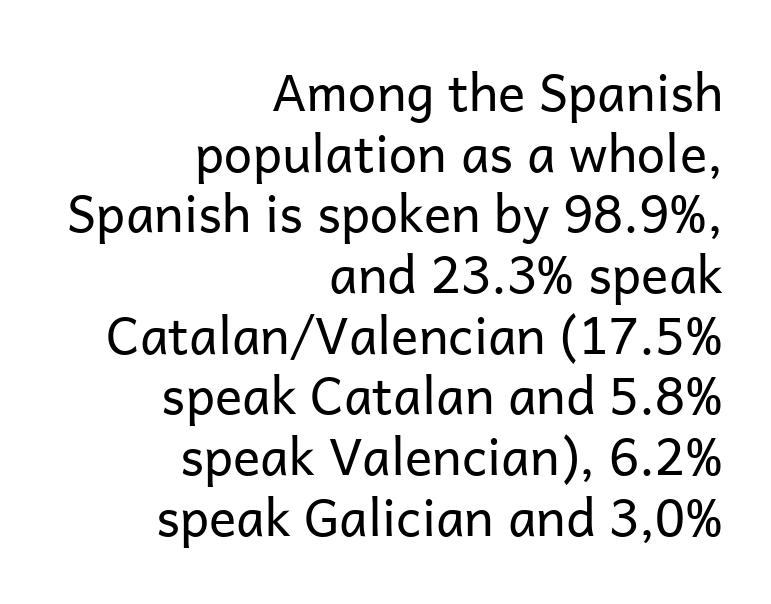
Type without underlining. Nothing sits at the stroke ends, so this counts as sans-serif. These lines were composed using upright roman letters. Summary of weight: not heavy and not bold. Typeset ragged left — the right edge is the straight one.
